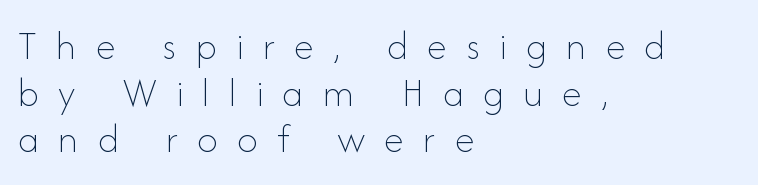
Q: Is the text bold? A: No.
Q: Is the text italic (slanted)? A: No, it is upright.
Q: Is the text underlined? A: No.
Q: How is the paragraph aligned? A: Left-aligned.
Q: Is the spacing between letters normal or unusually wide? A: Unusually wide.
Q: Is the spacing between lines tight, normal or loose? A: Tight.
Q: Width (condensed, normal, or wide)? A: Normal.
Q: Stroke contrast? A: Low.
Q: x-height? A: Small.
Q: Monospaced? A: No.
